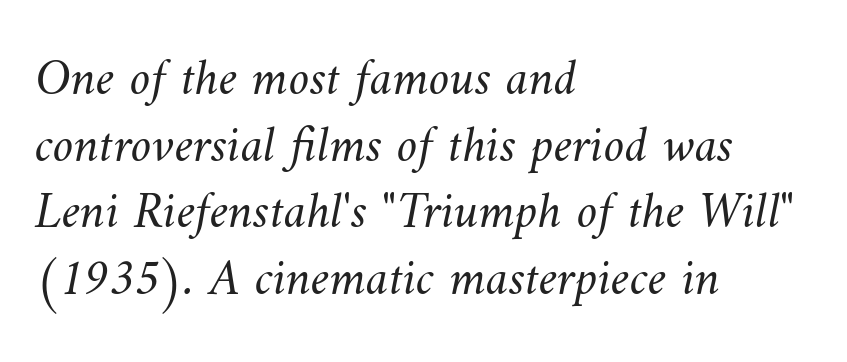
{"bold": "no", "weight": "light", "width": "normal", "stroke_contrast": "medium", "x_height": "small", "monospaced": "no", "underline": "no", "align": "left", "line_spacing": "normal", "line_spacing_ratio": 1.28, "letter_spacing": "normal", "letter_spacing_em": 0.0, "glyph_px": 52}
